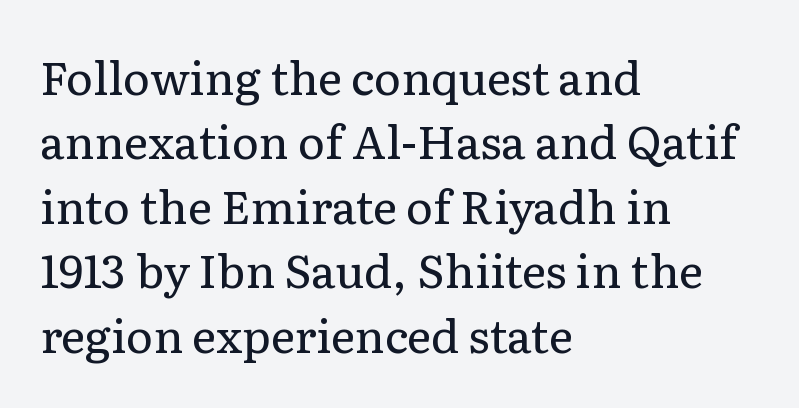
{"serif": "yes", "italic": "no", "bold": "no", "weight": "regular", "width": "normal", "stroke_contrast": "low", "x_height": "medium", "monospaced": "no", "underline": "no", "align": "left", "line_spacing": "normal", "line_spacing_ratio": 1.4, "letter_spacing": "normal", "letter_spacing_em": 0.0, "glyph_px": 46}
